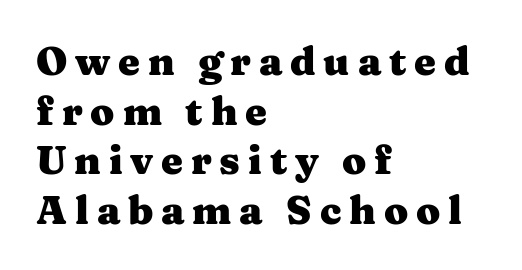
The image shows 39 px heavy, wide serif type, upright; set left-aligned, normal line spacing (1.27x), unusually wide letter spacing (+0.2 em), not underlined; medium stroke contrast and a medium x-height.
